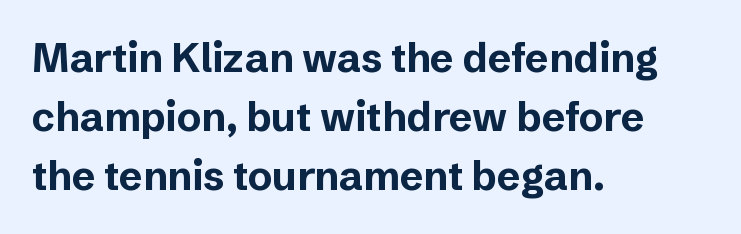
Spacing verdict: proportional, widths tailored to each character. Whoever set this chose a conventional vertical rhythm. Posture: vertical. Characters follow at the spacing the type designer built in. The space directly below the letters is spotless. If you drew a ruler down the left edge, every line would touch it.
